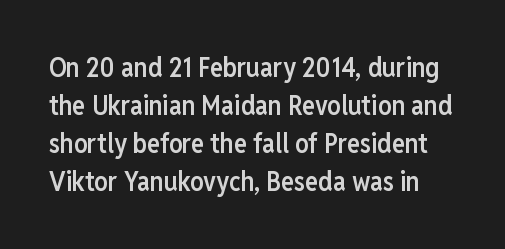
{"italic": "no", "bold": "semi", "underline": "no", "line_spacing": "normal", "line_spacing_ratio": 1.41, "letter_spacing": "normal", "letter_spacing_em": 0.0, "glyph_px": 27}
